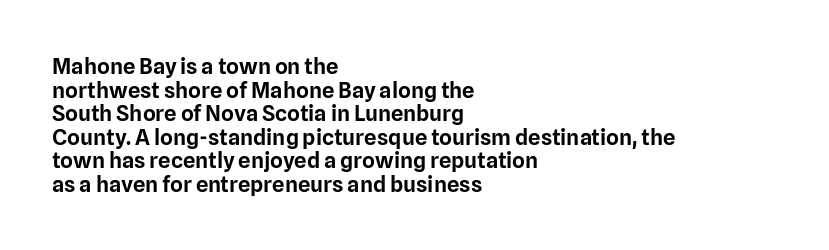
This rendering features lettering with no underline. What stands out about the letter spacing? Nothing — it is the standard amount. Horizontally, the lines are justified to the leading edge only. Horizontal bands of white between lines are thin slivers.
